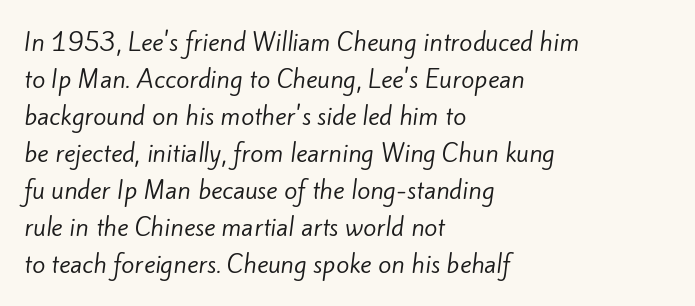
Q: Is the text bold? A: No.
Q: Is the text underlined? A: No.
Q: How is the paragraph aligned? A: Left-aligned.
Q: Is the spacing between letters normal or unusually wide? A: Normal.
Q: Is the spacing between lines tight, normal or loose? A: Normal.
